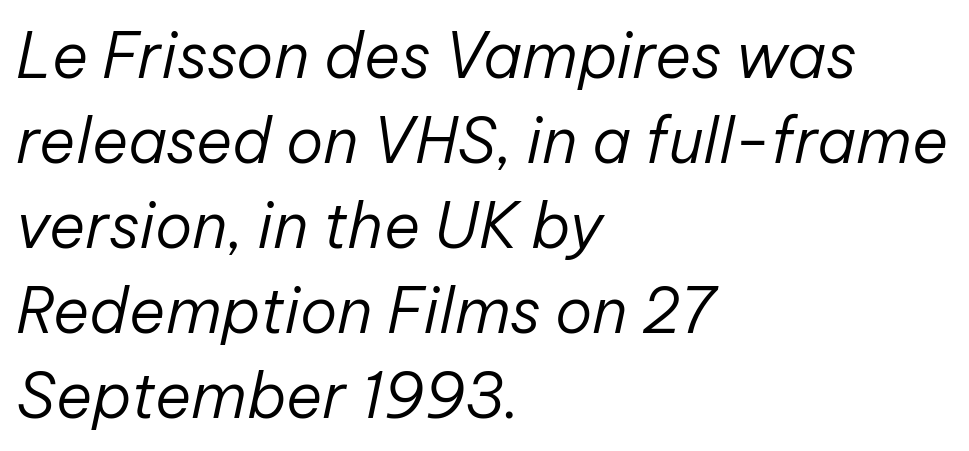
Compared with ordinary roman type, these characters are visibly tilted. Each letter keeps its own natural width here, so spacing adapts to shape. Words float on clear page, feet unadorned. Think standard paragraph weight, or any step lighter than that. Is there much room between lines? A standard amount, neither cramped nor airy. The passage is arranged the way most books set body copy — flush left.
